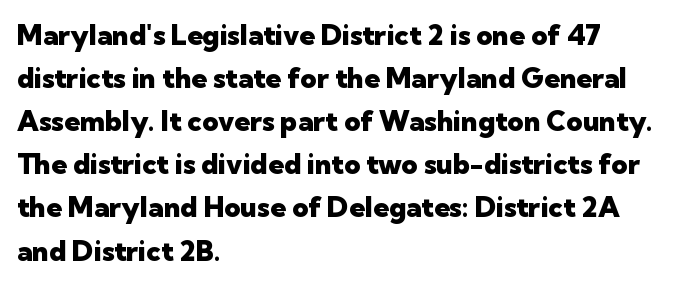
The ragged edge is on the right, which tells us the setting is flush left. Nobody touched the tracking dial on this one. Baseline-to-baseline distance is the conventional proportion of letter height. Serif or sans? Sans — the stroke terminals are bare.
